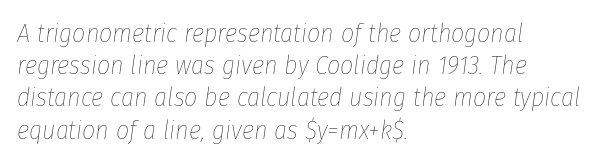
Q: Is the text bold? A: No.
Q: Is the text italic (slanted)? A: Yes, it leans right by about 8 degrees.
Q: Is the text underlined? A: No.
Q: How is the paragraph aligned? A: Left-aligned.
Q: Is the spacing between letters normal or unusually wide? A: Normal.
